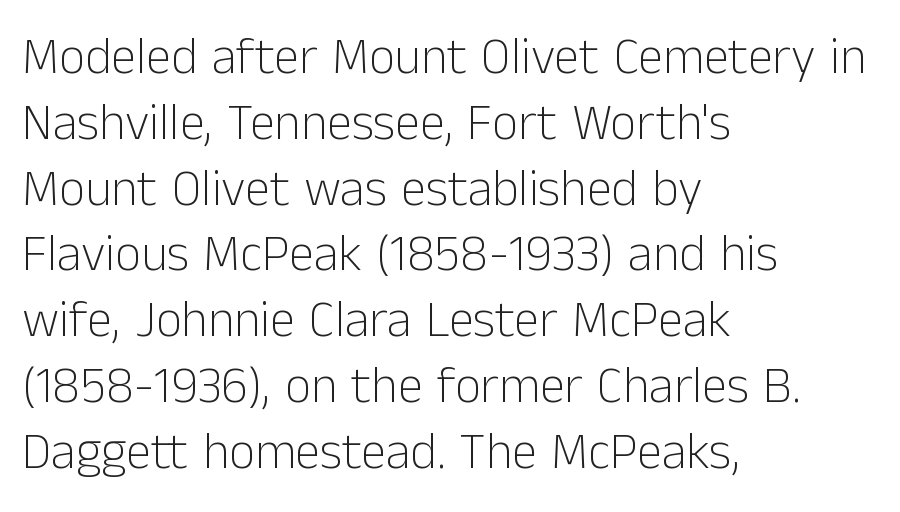
Q: Is the text bold? A: No.
Q: Is the text italic (slanted)? A: No, it is upright.
Q: Is the typeface a serif or a sans-serif typeface? A: Sans-serif.
Q: Is the text underlined? A: No.
Q: How is the paragraph aligned? A: Left-aligned.
Q: Is the spacing between letters normal or unusually wide? A: Normal.
Q: Is the spacing between lines tight, normal or loose? A: Normal.
Q: Width (condensed, normal, or wide)? A: Normal.
Q: Stroke contrast? A: Low.
Q: x-height? A: Medium.
Q: Monospaced? A: No.
